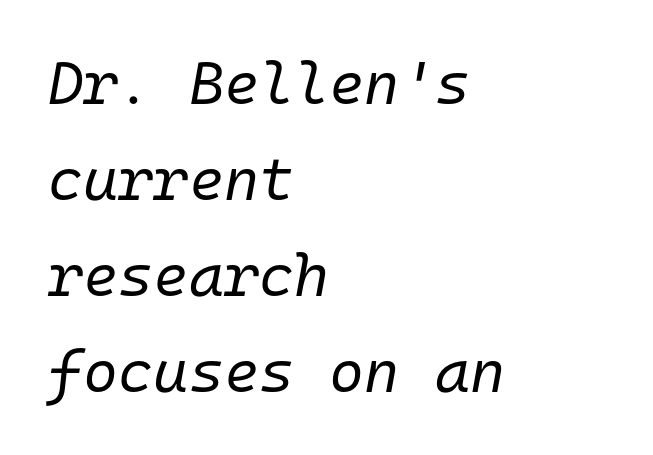
Each letter, wide or thin by design, is forced into the same width here. Descenders hang freely into open space. Is this a heavy cut? Hardly; it is regular or lighter. The typesetter chose a ragged-right arrangement here. Rows of type keep a routine distance in the vertical direction. Observe the ordinary spacing: letters are neighbours, not strangers.
